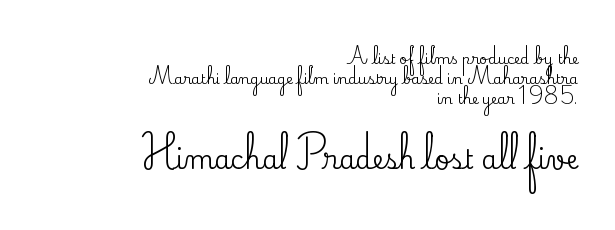
Quick note: underline off. Italic: no, the glyphs are upright roman. The face used here appears at its bigger size in the lower chunk. Whoever set this chose a conventional vertical rhythm. Which margin do the lines hug? The right one — the left edge is uneven. This sample uses plain, unmodified letter spacing.
